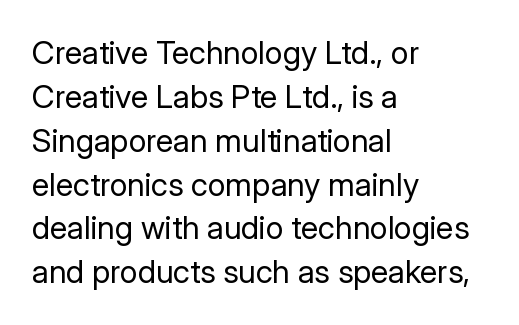
Q: Is the text bold? A: No.
Q: Is the text italic (slanted)? A: No, it is upright.
Q: Is the typeface a serif or a sans-serif typeface? A: Sans-serif.
Q: Is the text underlined? A: No.
Q: How is the paragraph aligned? A: Left-aligned.
Q: Is the spacing between letters normal or unusually wide? A: Normal.
Q: Is the spacing between lines tight, normal or loose? A: Normal.
Q: Width (condensed, normal, or wide)? A: Normal.
Q: Stroke contrast? A: Low.
Q: x-height? A: Medium.
Q: Monospaced? A: No.
